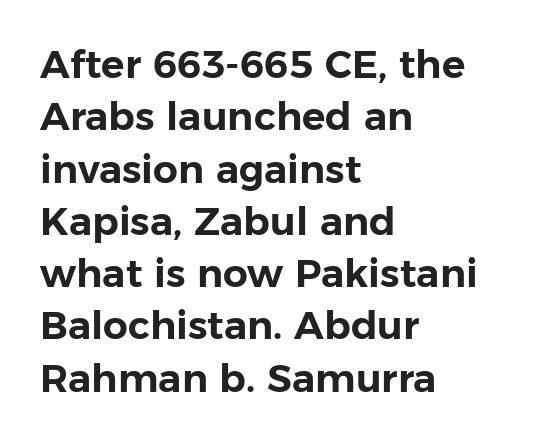
The image shows 39 px sans-serif type, upright; set left-aligned, normal line spacing (1.34x), normal letter spacing, not underlined; low stroke contrast and a medium x-height.
